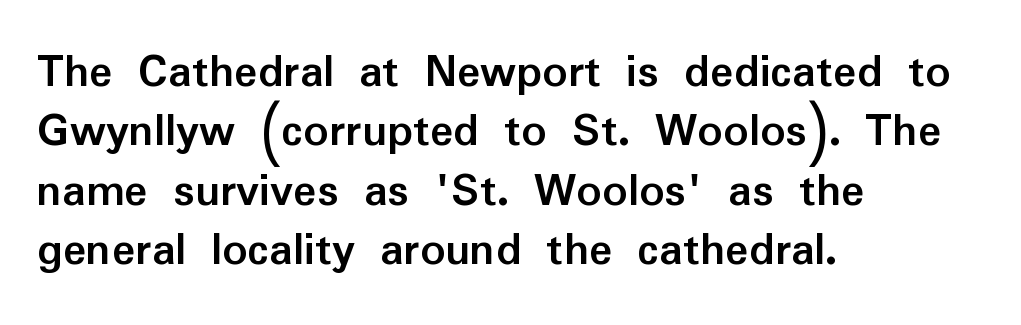
The image shows 49 px semibold sans-serif type, upright; set left-aligned, line spacing 1.21x, normal letter spacing, not underlined; low stroke contrast and a medium x-height.
